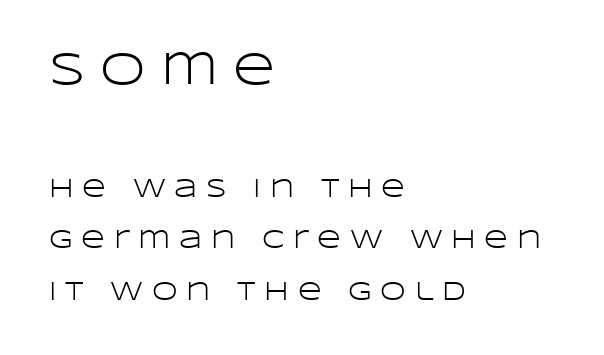
Anything drawn beneath the words? Only blank space. In terms of leading, this rendering errs on the spacious side. The glyphs in this specimen are sans serif. Honestly, the letter spacing is so wide it's the main thing you notice. Bold? No — there's no thickening of the strokes.
